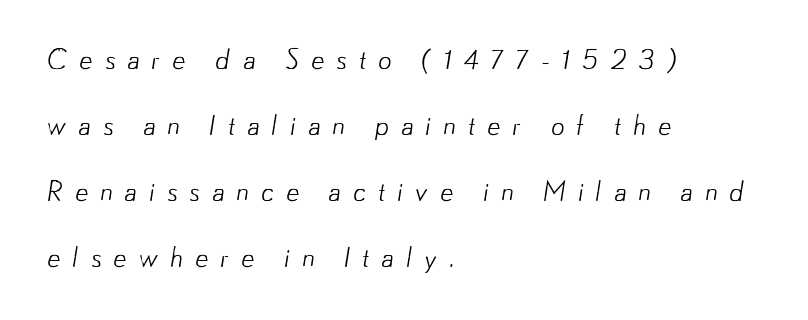
Display-style spreading of the glyphs; the letterfit is very open. The vertical gap from one line to the next is large. Visually the block forms a straight wall on the left and a jagged coastline on the right. Underlining? Definitely not there. The cut favours lightness, reaching ordinary text weight at its darkest.
